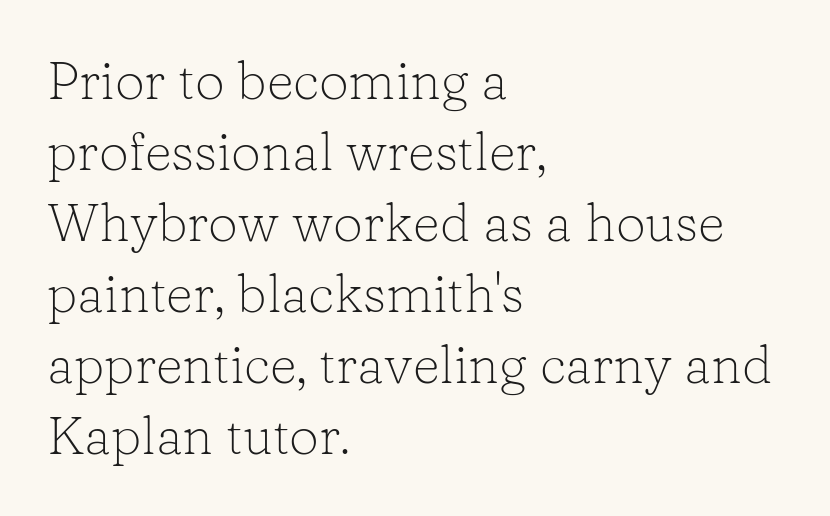
Heft: none added — not bold. A typesetter would mark this as roman, not italic. Typeset ragged right — the left edge is the straight one. Little horizontal feet cap the strokes, marking this as serif type. What stands out about the letter spacing? Nothing — it is the standard amount. The passage shown is not underscored anywhere.
